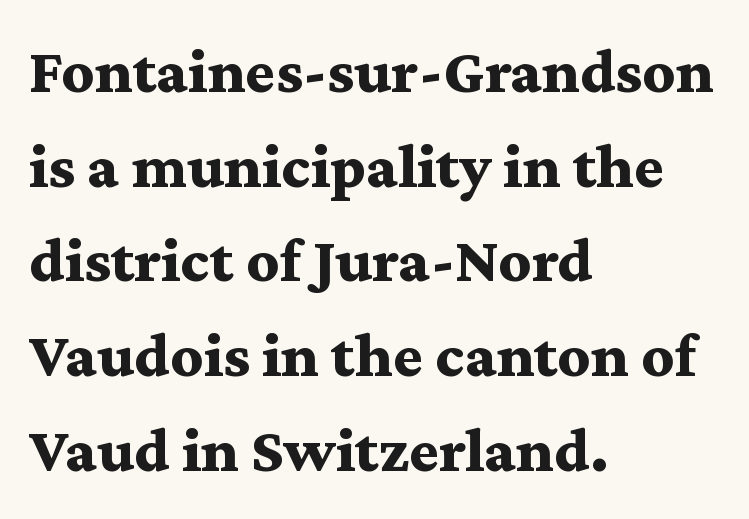
Q: Is the text bold? A: Yes.
Q: Is the text italic (slanted)? A: No, it is upright.
Q: Is the typeface a serif or a sans-serif typeface? A: Serif.
Q: Is the text underlined? A: No.
Q: How is the paragraph aligned? A: Left-aligned.
Q: Is the spacing between letters normal or unusually wide? A: Normal.
Q: Is the spacing between lines tight, normal or loose? A: Normal.
Q: Width (condensed, normal, or wide)? A: Wide.
Q: Stroke contrast? A: Medium.
Q: x-height? A: Medium.
Q: Monospaced? A: No.
